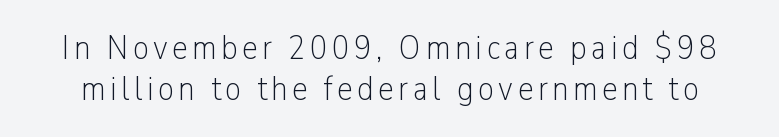
{"serif": "no", "italic": "no", "bold": "no", "weight": "light", "width": "condensed", "stroke_contrast": "low", "x_height": "medium", "monospaced": "no", "underline": "no", "line_spacing_ratio": 1.18, "glyph_px": 35}
